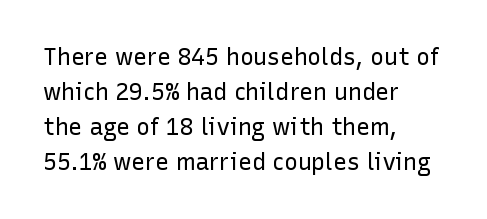
{"italic": "no", "bold": "no", "underline": "no", "align": "left", "line_spacing": "normal", "line_spacing_ratio": 1.52, "letter_spacing": "normal", "letter_spacing_em": 0.0, "glyph_px": 23}
